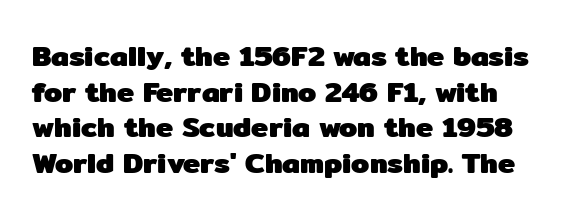
Nothing unusual about the tracking: characters are spaced as the font intends. Weight: bold. To sum up the face: it is a sans, with no serifs. This sample has the flowing, uneven cadence of proportional lettering. When letters stand straight like this, we call the style roman or upright.
